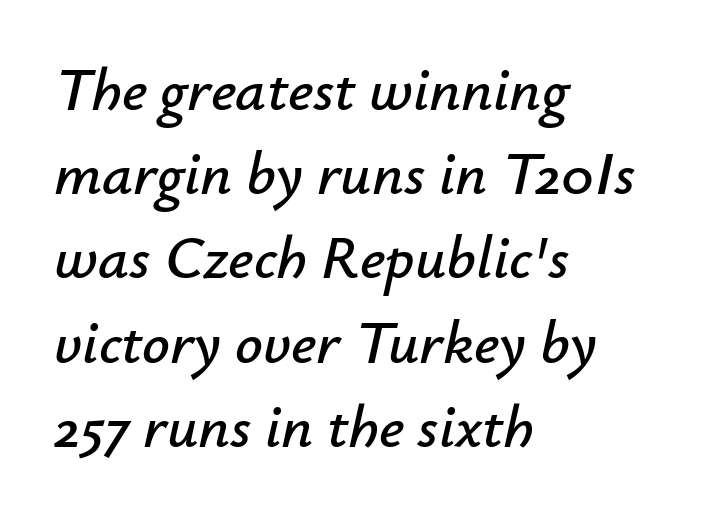
Q: Is the text italic (slanted)? A: Yes, it leans right by about 12 degrees.
Q: Is the text underlined? A: No.
Q: How is the paragraph aligned? A: Left-aligned.
Q: Is the spacing between letters normal or unusually wide? A: Normal.
Q: Is the spacing between lines tight, normal or loose? A: Normal.
Q: Width (condensed, normal, or wide)? A: Normal.
Q: Stroke contrast? A: Low.
Q: x-height? A: Small.
Q: Monospaced? A: No.
